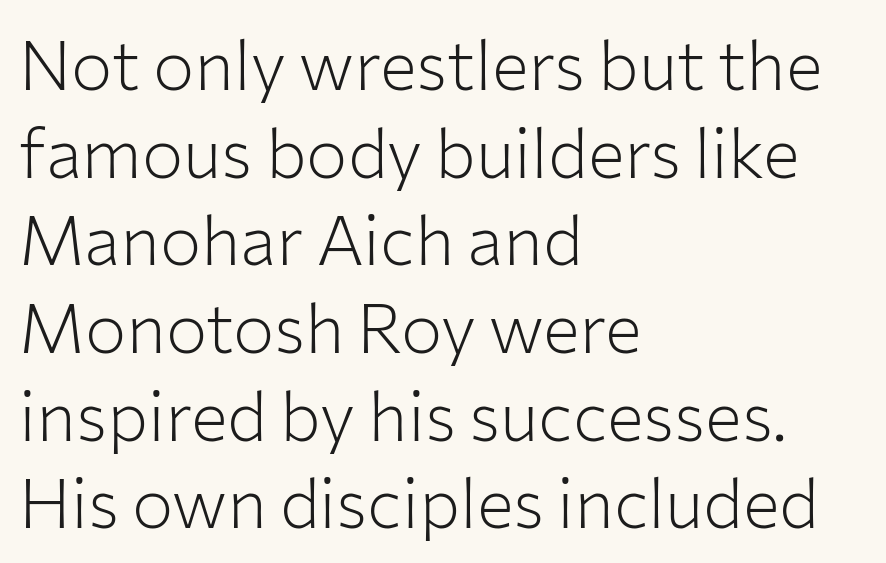
The image shows 69 px light sans-serif type, upright; set left-aligned, normal line spacing (1.27x), normal letter spacing, not underlined; low stroke contrast and a medium x-height.
